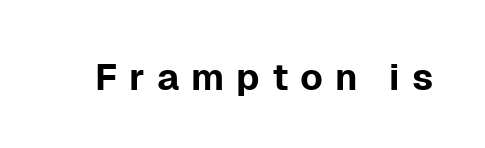
Q: Is the text italic (slanted)? A: No, it is upright.
Q: Is the typeface a serif or a sans-serif typeface? A: Sans-serif.
Q: Is the text underlined? A: No.
Q: Is the spacing between letters normal or unusually wide? A: Unusually wide.
Q: Width (condensed, normal, or wide)? A: Normal.
Q: Stroke contrast? A: Low.
Q: x-height? A: Medium.
Q: Monospaced? A: No.
